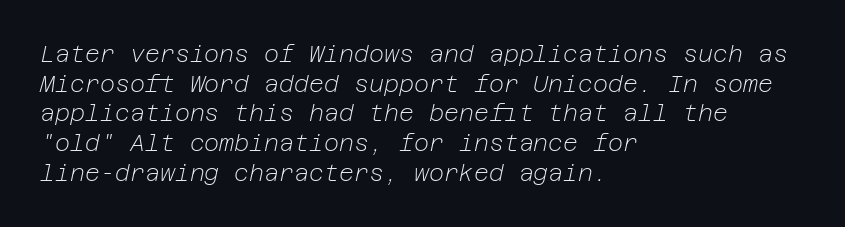
The image shows 23 px text type, italic (leaning right); set left-aligned, normal line spacing (1.29x), normal letter spacing, not underlined.
